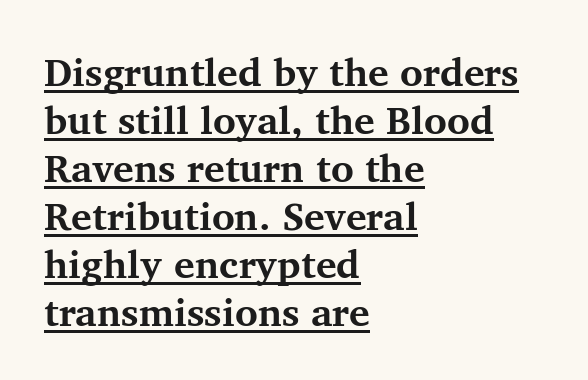
{"serif": "yes", "italic": "no", "bold": "yes", "weight": "bold", "width": "normal", "stroke_contrast": "medium", "x_height": "medium", "monospaced": "no", "underline": "yes", "align": "left", "line_spacing_ratio": 1.23, "letter_spacing": "normal", "letter_spacing_em": 0.0, "glyph_px": 39}
